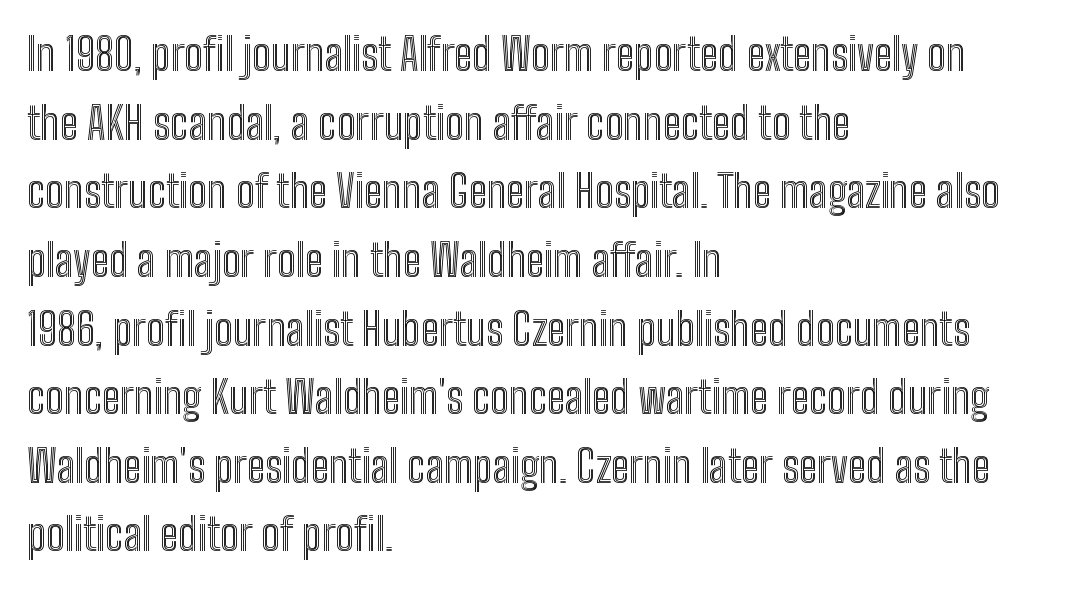
Visually the block forms a straight wall on the left and a jagged coastline on the right. What stands out about the letter spacing? Nothing — it is the standard amount. Anything drawn beneath the words? Only blank space. The lettering holds an erect, upright posture throughout.
